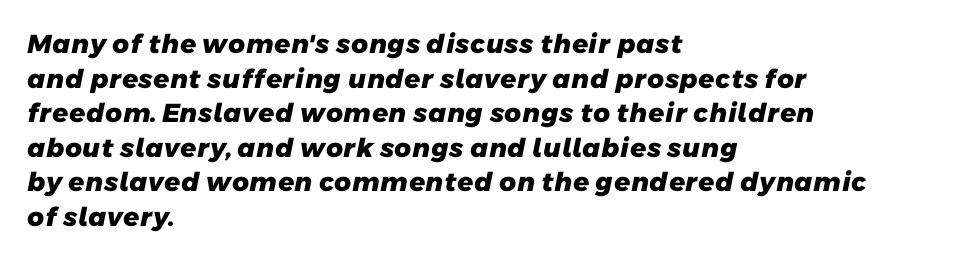
A dark, heavy texture on the line: the type is bold. The paragraph has a hard left edge and a soft right edge. Underline: absent. In terms of leading, this rendering sits right in the middle. In terms of letterspacing, this is plain default setting.
